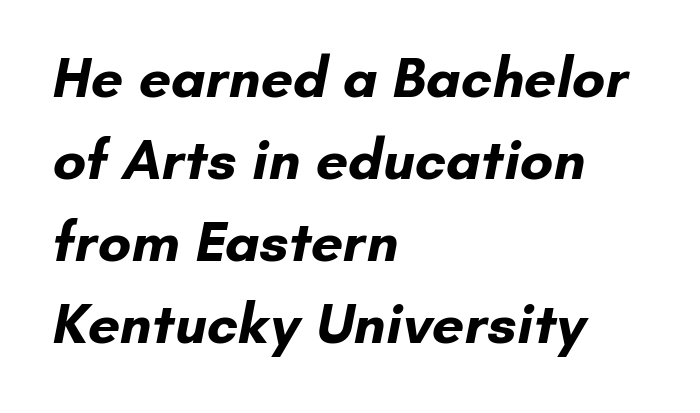
{"serif": "no", "bold": "yes", "weight": "bold", "width": "normal", "stroke_contrast": "low", "x_height": "small", "monospaced": "no", "underline": "no", "align": "left", "line_spacing": "normal", "line_spacing_ratio": 1.44, "letter_spacing": "normal", "letter_spacing_em": 0.0, "glyph_px": 57}
